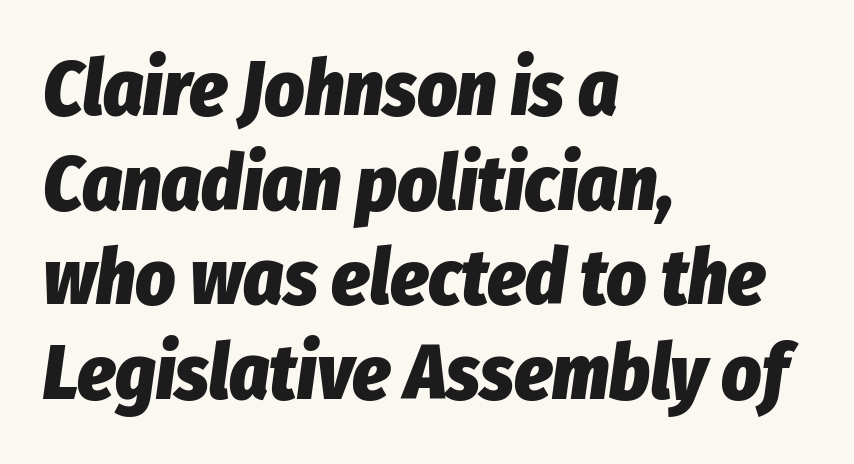
Q: Is the text bold? A: Yes.
Q: Is the text italic (slanted)? A: Yes, it leans right by about 8 degrees.
Q: Is the text underlined? A: No.
Q: How is the paragraph aligned? A: Left-aligned.
Q: Is the spacing between letters normal or unusually wide? A: Normal.
Q: Width (condensed, normal, or wide)? A: Condensed.
Q: Stroke contrast? A: Low.
Q: x-height? A: Medium.
Q: Monospaced? A: No.
